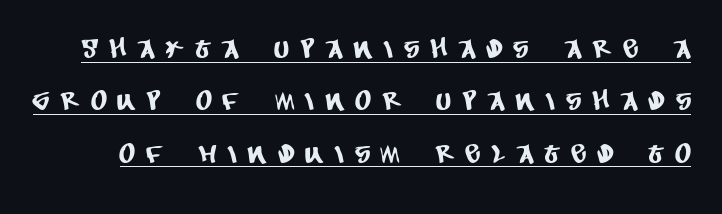
{"underline": "yes", "line_spacing": "loose", "line_spacing_ratio": 1.94, "letter_spacing": "wide", "letter_spacing_em": 0.46, "glyph_px": 27}
